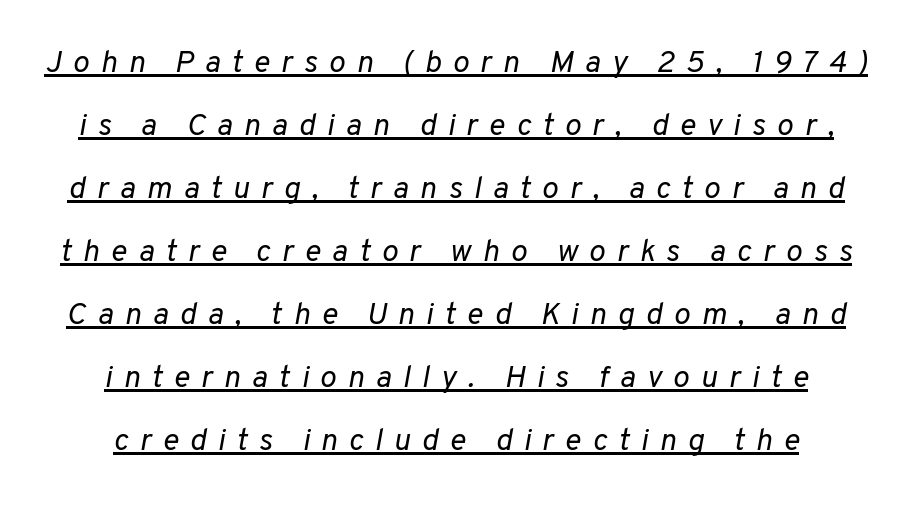
The font's italic variant was chosen for this text. This sample has the flowing, uneven cadence of proportional lettering. How would I describe the line gaps? Wide and relaxed. Glyph-to-glyph distance is far greater than everyday printed text.
